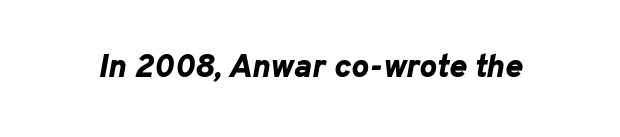
The image shows 33 px bold type, italic (leaning right); set normal letter spacing, not underlined; low stroke contrast and a medium x-height.
